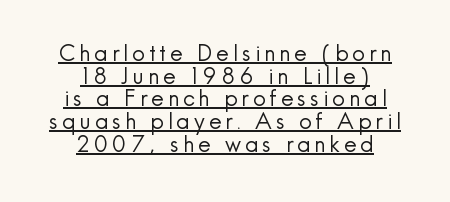
Underlined type. Reading down the block, each line starts at a different indent, mirrored at its end. This is not heavy type; no bold has been used. A typesetter would mark this as roman, not italic.
